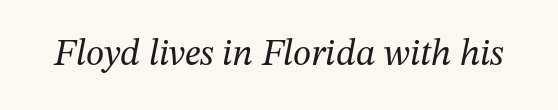
The image shows 37 px regular-weight serif type, italic (leaning right); set normal letter spacing, not underlined; medium stroke contrast and a medium x-height.
